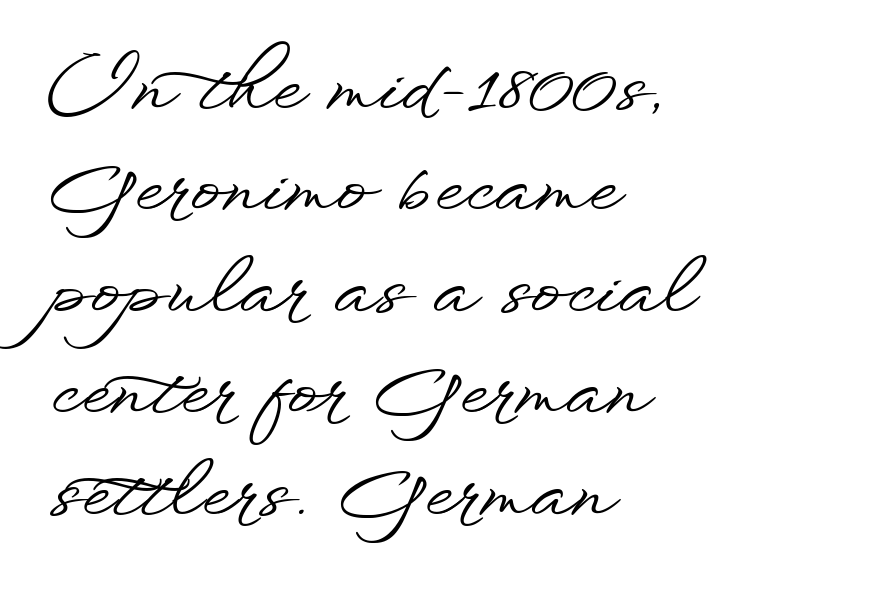
{"serif": "no", "width": "wide", "stroke_contrast": "low", "x_height": "small", "monospaced": "no", "underline": "no", "align": "left", "line_spacing": "normal", "line_spacing_ratio": 1.37, "letter_spacing": "normal", "letter_spacing_em": 0.0, "glyph_px": 74}
